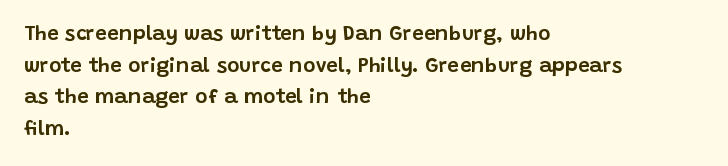
Has an underline been added? It has not. Do the letters lean? They stand straight. Notice how descenders clear the ascenders below comfortably — that's standard leading. The line texture is even and compact thanks to regular tracking.
